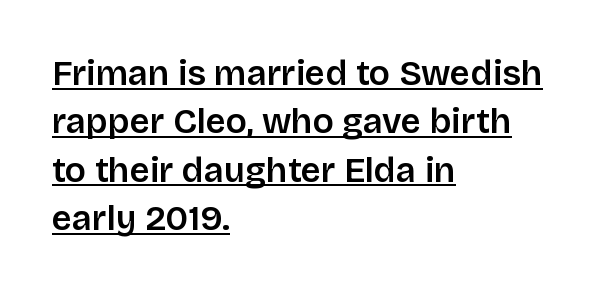
Q: Is the text italic (slanted)? A: No, it is upright.
Q: Is the typeface a serif or a sans-serif typeface? A: Sans-serif.
Q: Is the text underlined? A: Yes.
Q: How is the paragraph aligned? A: Left-aligned.
Q: Is the spacing between letters normal or unusually wide? A: Normal.
Q: Is the spacing between lines tight, normal or loose? A: Normal.
Q: Width (condensed, normal, or wide)? A: Normal.
Q: Stroke contrast? A: Low.
Q: x-height? A: Large.
Q: Monospaced? A: No.
